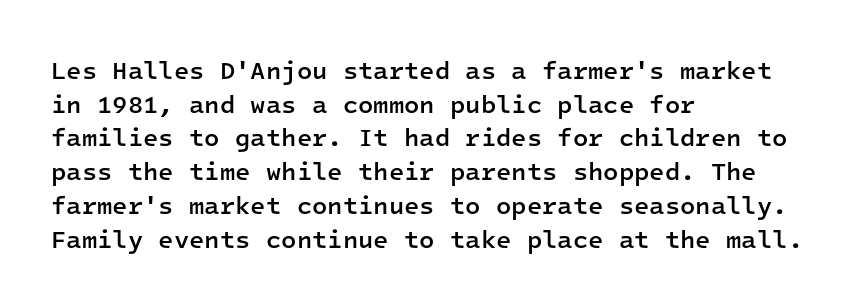
The image shows 25 px text type, upright; set left-aligned, normal line spacing (1.35x), normal letter spacing, not underlined.
